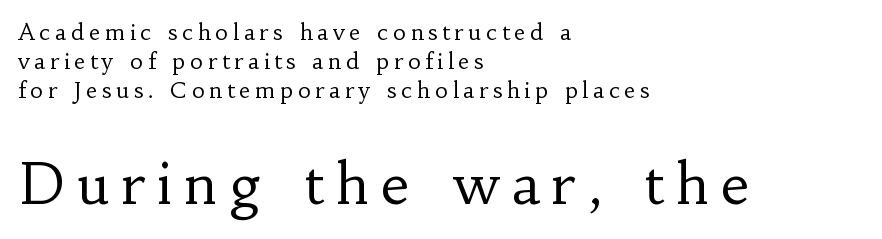
Q: Is the text bold? A: No.
Q: Is the text italic (slanted)? A: No, it is upright.
Q: Is the typeface a serif or a sans-serif typeface? A: Serif.
Q: Is the text underlined? A: No.
Q: How is the paragraph aligned? A: Left-aligned.
Q: Is the spacing between letters normal or unusually wide? A: Unusually wide.
Q: Is the spacing between lines tight, normal or loose? A: Normal.
Q: Which block of text is set in a larger size, the first (top) or the second (bottom)? A: The second (bottom) one.
Q: Width (condensed, normal, or wide)? A: Normal.
Q: Stroke contrast? A: Low.
Q: x-height? A: Small.
Q: Monospaced? A: No.
